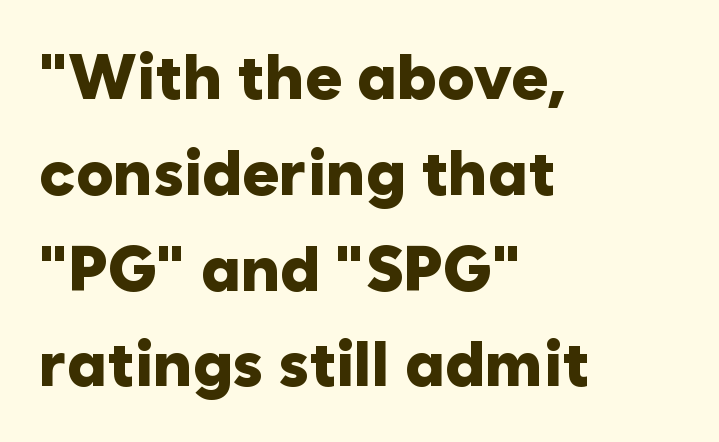
{"serif": "no", "italic": "no", "bold": "yes", "weight": "heavy", "width": "normal", "stroke_contrast": "low", "x_height": "medium", "monospaced": "no", "underline": "no", "align": "left", "line_spacing": "normal", "line_spacing_ratio": 1.52, "letter_spacing": "normal", "letter_spacing_em": 0.0, "glyph_px": 63}
